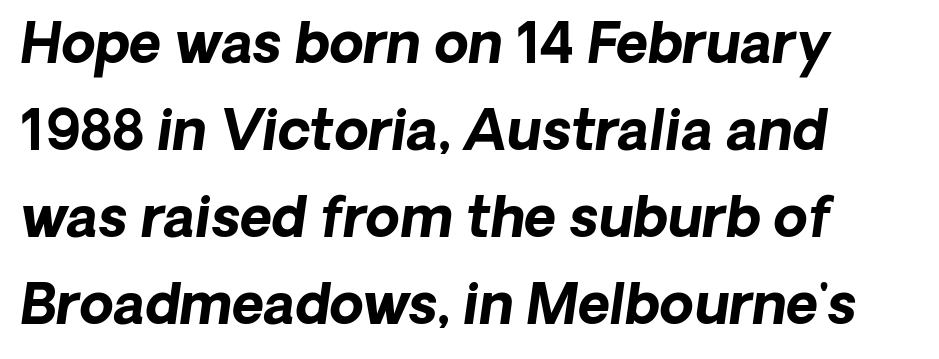
{"italic": "yes", "lean": "right", "slant_degrees": 8, "bold": "yes", "weight": "bold", "width": "normal", "stroke_contrast": "low", "x_height": "medium", "monospaced": "no", "underline": "no", "align": "left", "line_spacing": "normal", "line_spacing_ratio": 1.58, "letter_spacing": "normal", "letter_spacing_em": 0.0, "glyph_px": 55}
